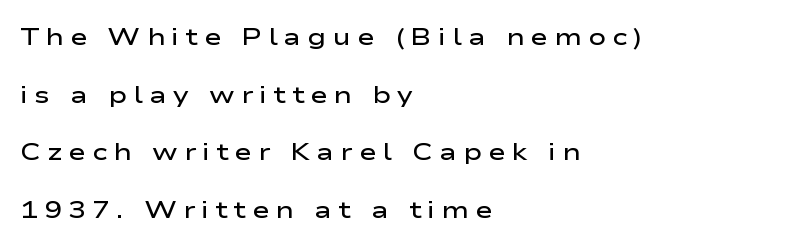
The image shows 24 px text type, upright; set left-aligned, loose line spacing (2.4x), unusually wide letter spacing (+0.25 em), not underlined.
